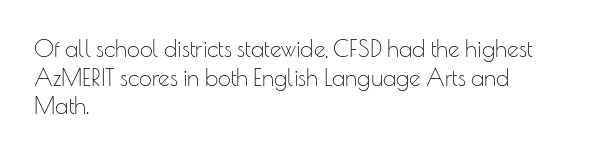
The image shows 23 px text type, upright; set left-aligned, line spacing 1.24x, normal letter spacing, not underlined.
